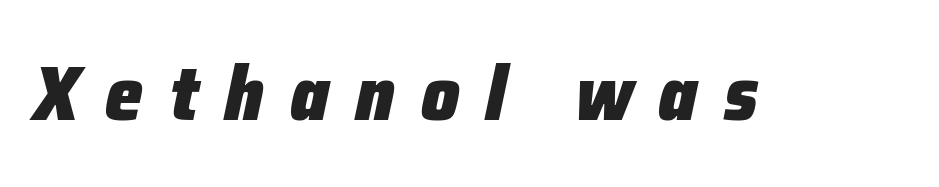
{"italic": "yes", "lean": "right", "slant_degrees": 12, "bold": "yes", "weight": "heavy", "width": "normal", "stroke_contrast": "low", "x_height": "medium", "monospaced": "no", "underline": "no", "letter_spacing": "wide", "letter_spacing_em": 0.34, "glyph_px": 76}
